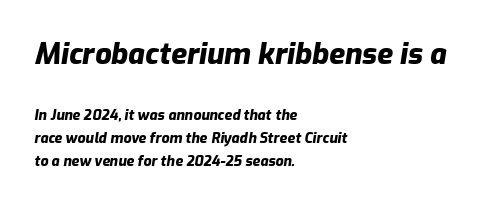
{"italic": "yes", "lean": "right", "slant_degrees": 9, "bold": "yes", "weight": "heavy", "width": "normal", "stroke_contrast": "low", "x_height": "medium", "monospaced": "no", "underline": "no", "align": "left", "line_spacing": "normal", "line_spacing_ratio": 1.65, "letter_spacing": "normal", "letter_spacing_em": 0.0, "larger_block": "first", "size_ratio": 2.07, "glyph_px": 29}
